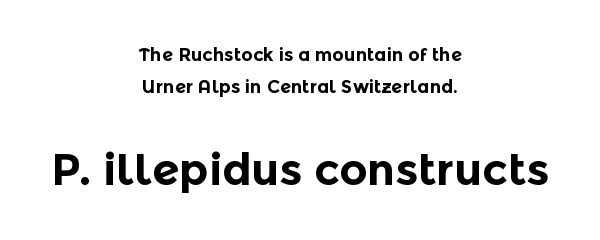
Q: Is the text bold? A: Yes.
Q: Is the text italic (slanted)? A: No, it is upright.
Q: Is the typeface a serif or a sans-serif typeface? A: Sans-serif.
Q: Is the text underlined? A: No.
Q: How is the paragraph aligned? A: Centered.
Q: Is the spacing between letters normal or unusually wide? A: Normal.
Q: Which block of text is set in a larger size, the first (top) or the second (bottom)? A: The second (bottom) one.
Q: Width (condensed, normal, or wide)? A: Normal.
Q: x-height? A: Medium.
Q: Monospaced? A: No.
